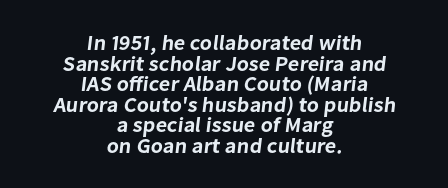
Q: Is the text underlined? A: No.
Q: How is the paragraph aligned? A: Centered.
Q: Is the spacing between letters normal or unusually wide? A: Normal.
Q: Is the spacing between lines tight, normal or loose? A: Tight.
